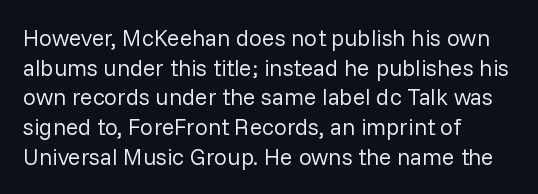
The lines sit at an ordinary, default distance from one another. The rag falls on the right side of this text block. The characters are drawn with everyday or finer stroke widths. Descender tails drop into unmarked territory.
